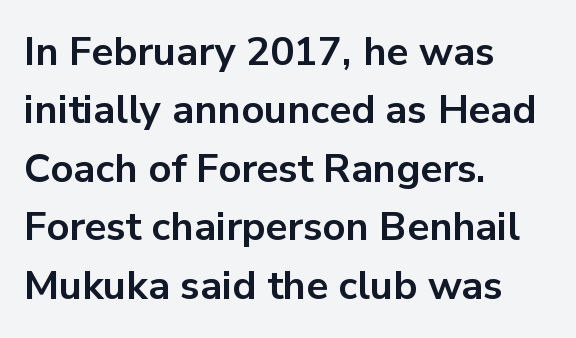
Q: Is the text bold? A: Yes.
Q: Is the text italic (slanted)? A: No, it is upright.
Q: Is the typeface a serif or a sans-serif typeface? A: Sans-serif.
Q: Is the text underlined? A: No.
Q: How is the paragraph aligned? A: Left-aligned.
Q: Is the spacing between letters normal or unusually wide? A: Normal.
Q: Is the spacing between lines tight, normal or loose? A: Normal.
Q: Width (condensed, normal, or wide)? A: Normal.
Q: Stroke contrast? A: Low.
Q: x-height? A: Medium.
Q: Monospaced? A: No.
